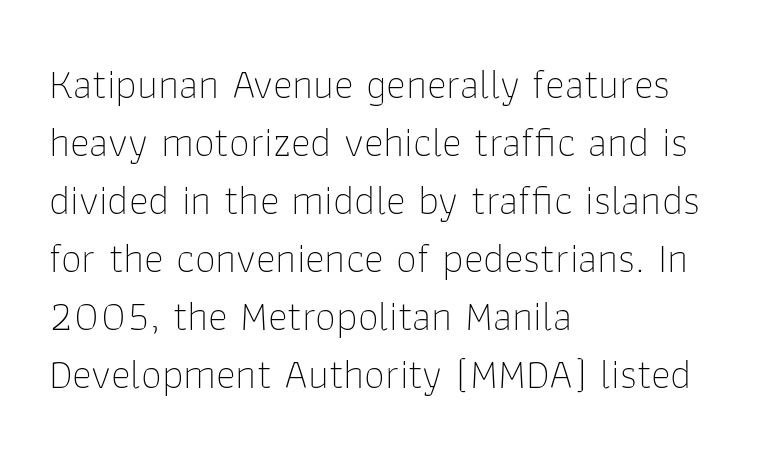
Q: Is the text bold? A: No.
Q: Is the text italic (slanted)? A: No, it is upright.
Q: Is the typeface a serif or a sans-serif typeface? A: Sans-serif.
Q: Is the text underlined? A: No.
Q: How is the paragraph aligned? A: Left-aligned.
Q: Is the spacing between letters normal or unusually wide? A: Normal.
Q: Is the spacing between lines tight, normal or loose? A: Normal.
Q: Width (condensed, normal, or wide)? A: Normal.
Q: Stroke contrast? A: Low.
Q: x-height? A: Medium.
Q: Monospaced? A: No.
